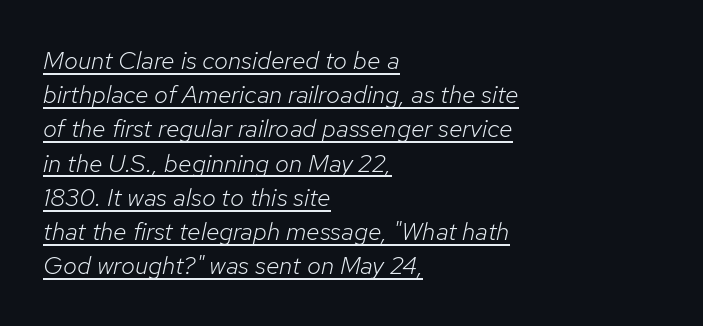
Q: Is the text bold? A: No.
Q: Is the text italic (slanted)? A: Yes, it leans right by about 12 degrees.
Q: Is the text underlined? A: Yes.
Q: How is the paragraph aligned? A: Left-aligned.
Q: Is the spacing between letters normal or unusually wide? A: Normal.
Q: Is the spacing between lines tight, normal or loose? A: Normal.
